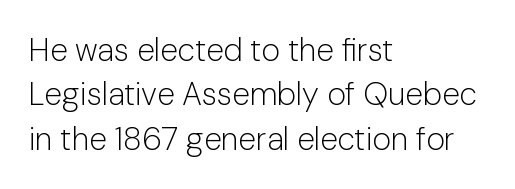
Q: Is the text bold? A: No.
Q: Is the text italic (slanted)? A: No, it is upright.
Q: Is the typeface a serif or a sans-serif typeface? A: Sans-serif.
Q: Is the text underlined? A: No.
Q: How is the paragraph aligned? A: Left-aligned.
Q: Is the spacing between letters normal or unusually wide? A: Normal.
Q: Is the spacing between lines tight, normal or loose? A: Normal.
Q: Width (condensed, normal, or wide)? A: Normal.
Q: Stroke contrast? A: Low.
Q: x-height? A: Medium.
Q: Monospaced? A: No.
